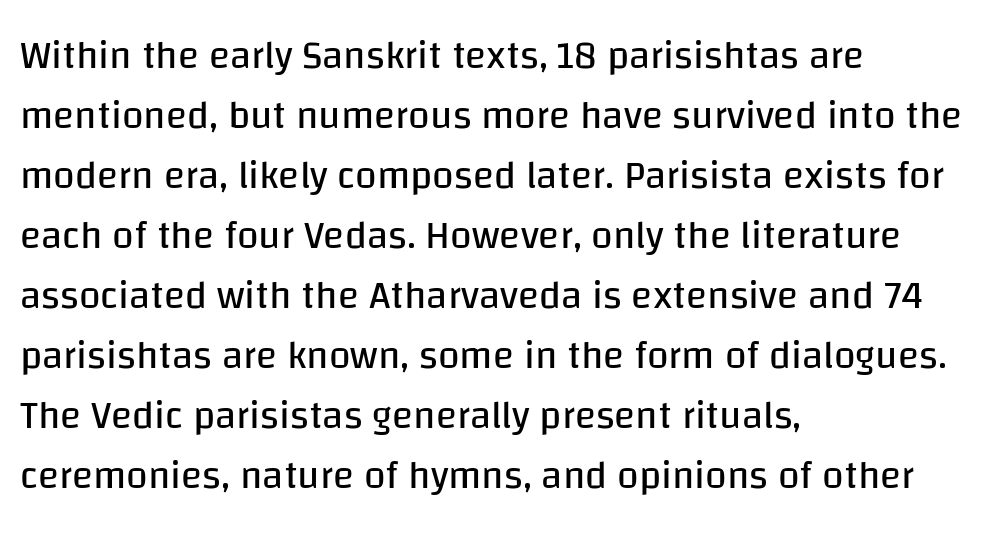
Q: Is the text bold? A: No.
Q: Is the text italic (slanted)? A: No, it is upright.
Q: Is the typeface a serif or a sans-serif typeface? A: Sans-serif.
Q: Is the text underlined? A: No.
Q: How is the paragraph aligned? A: Left-aligned.
Q: Is the spacing between letters normal or unusually wide? A: Normal.
Q: Is the spacing between lines tight, normal or loose? A: Normal.
Q: Width (condensed, normal, or wide)? A: Normal.
Q: Stroke contrast? A: Low.
Q: x-height? A: Large.
Q: Monospaced? A: No.
